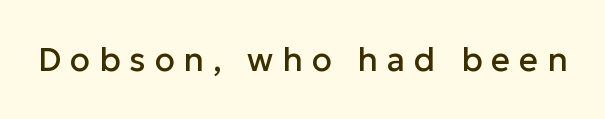
Q: Is the text italic (slanted)? A: No, it is upright.
Q: Is the typeface a serif or a sans-serif typeface? A: Sans-serif.
Q: Is the text underlined? A: No.
Q: Is the spacing between letters normal or unusually wide? A: Unusually wide.
Q: Width (condensed, normal, or wide)? A: Normal.
Q: Stroke contrast? A: Low.
Q: x-height? A: Medium.
Q: Monospaced? A: No.
